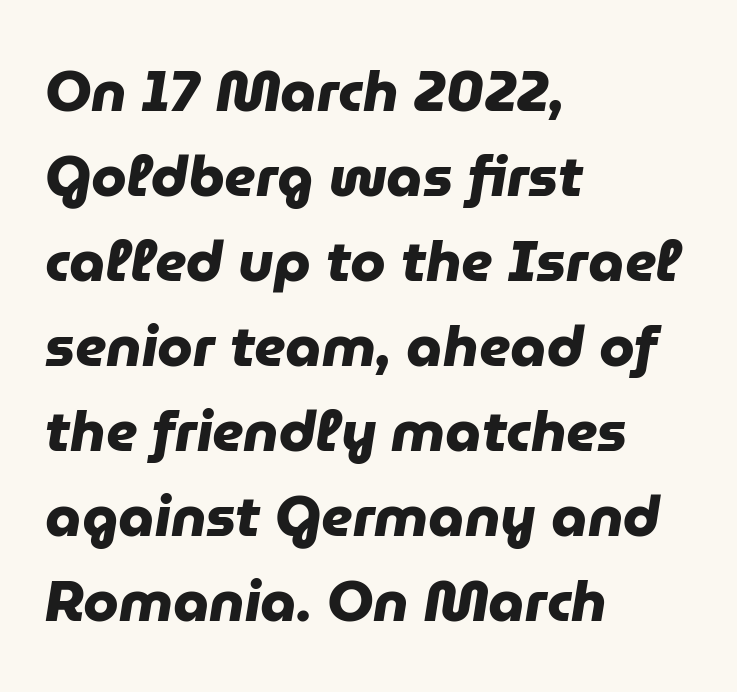
The image shows 57 px heavy sans-serif type; set left-aligned, normal line spacing (1.49x), normal letter spacing, not underlined; low stroke contrast and a medium x-height.
